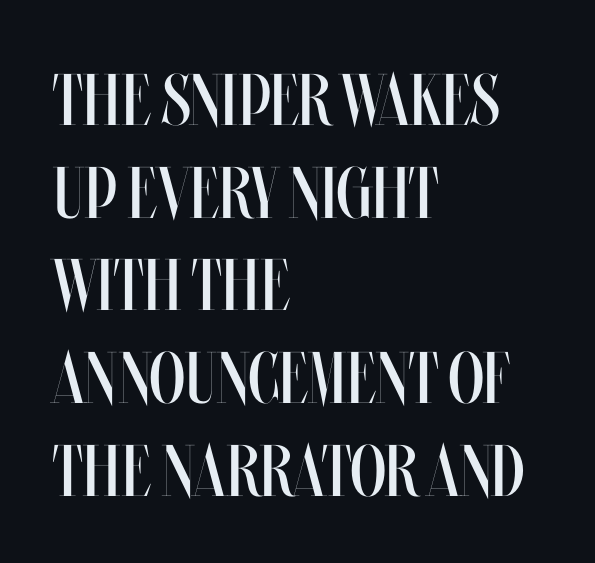
The face used here is rendered with its standard letterfit. The space directly below the letters is spotless. These lines are rendered in a variable-pitch font. Nothing heavy about these letters — not bold at all. Visually the block forms a straight wall on the left and a jagged coastline on the right.
